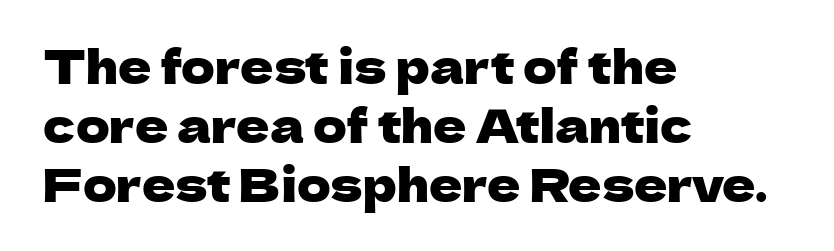
The image shows 46 px sans-serif type, upright; set left-aligned, normal line spacing (1.28x), normal letter spacing, not underlined; low stroke contrast and a medium x-height.
